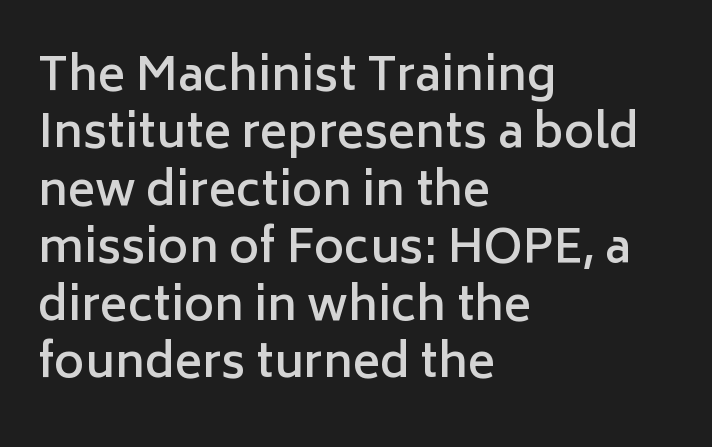
Here the glyphs are tracked normally, forming tight word shapes. Horizontal bands of white between lines are of average thickness. The type sits square on the baseline with zero lean. Semibold letterforms, between regular and bold.
